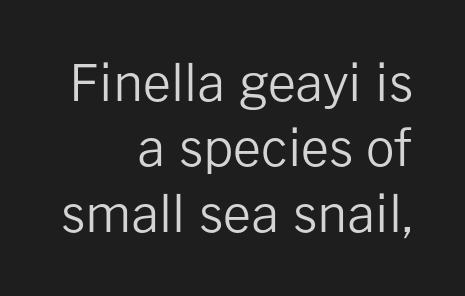
The image shows 50 px regular-weight sans-serif type, upright; set right-aligned, normal line spacing (1.31x), normal letter spacing, not underlined; low stroke contrast and a medium x-height.
